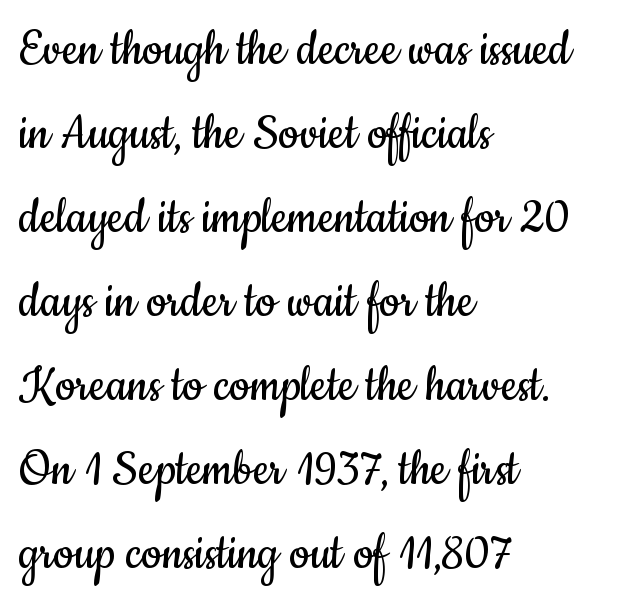
A student would call this left alignment; a typographer would say flush left, rag right. The glyphs are unaccompanied by any horizontal stroke below them. No extra tracking has been applied to these lines. This sample keeps an unexceptional amount of space between lines.
